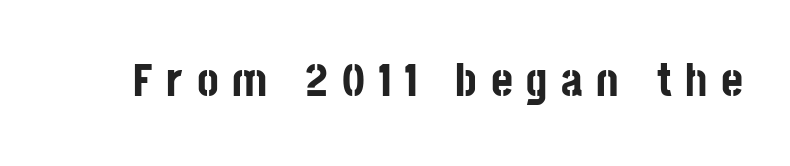
{"serif": "no", "italic": "no", "bold": "yes", "weight": "bold", "width": "condensed", "stroke_contrast": "low", "x_height": "large", "monospaced": "no", "underline": "no", "letter_spacing": "wide", "letter_spacing_em": 0.29, "glyph_px": 47}
